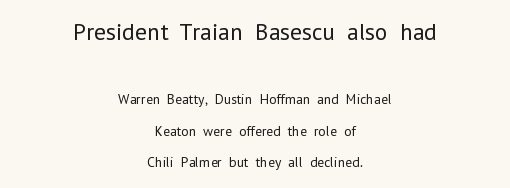
Q: Is the text bold? A: No.
Q: Is the text italic (slanted)? A: No, it is upright.
Q: Is the text underlined? A: No.
Q: How is the paragraph aligned? A: Centered.
Q: Is the spacing between letters normal or unusually wide? A: Normal.
Q: Is the spacing between lines tight, normal or loose? A: Loose.
Q: Which block of text is set in a larger size, the first (top) or the second (bottom)? A: The first (top) one.
